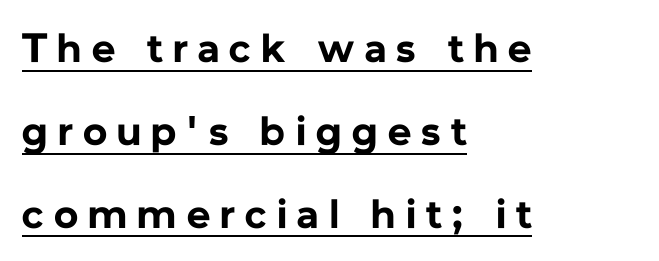
{"serif": "no", "italic": "no", "bold": "yes", "weight": "bold", "width": "normal", "stroke_contrast": "low", "x_height": "medium", "monospaced": "no", "underline": "yes", "align": "left", "line_spacing": "loose", "line_spacing_ratio": 2.02, "letter_spacing": "wide", "letter_spacing_em": 0.25, "glyph_px": 41}
